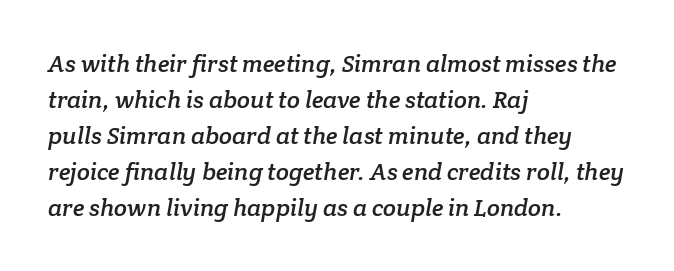
{"underline": "no", "align": "left", "line_spacing": "normal", "line_spacing_ratio": 1.5, "letter_spacing": "normal", "letter_spacing_em": 0.0, "glyph_px": 24}
